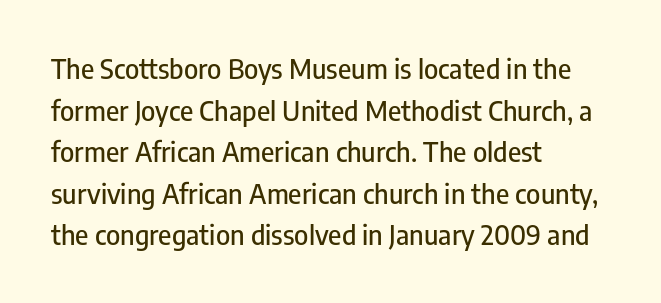
Q: Is the text italic (slanted)? A: No, it is upright.
Q: Is the text underlined? A: No.
Q: How is the paragraph aligned? A: Left-aligned.
Q: Is the spacing between letters normal or unusually wide? A: Normal.
Q: Is the spacing between lines tight, normal or loose? A: Normal.
